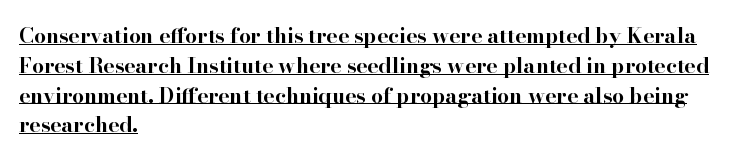
{"italic": "no", "bold": "yes", "underline": "yes", "align": "left", "line_spacing": "normal", "line_spacing_ratio": 1.42, "letter_spacing": "normal", "letter_spacing_em": 0.0, "glyph_px": 21}
